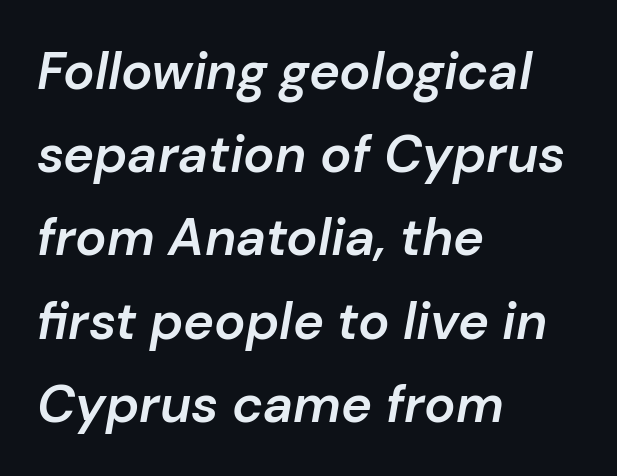
Q: Is the text bold? A: Semi-bold.
Q: Is the text italic (slanted)? A: Yes, it leans right by about 10 degrees.
Q: Is the text underlined? A: No.
Q: How is the paragraph aligned? A: Left-aligned.
Q: Is the spacing between letters normal or unusually wide? A: Normal.
Q: Is the spacing between lines tight, normal or loose? A: Normal.
Q: Width (condensed, normal, or wide)? A: Normal.
Q: Stroke contrast? A: Low.
Q: x-height? A: Medium.
Q: Monospaced? A: No.
